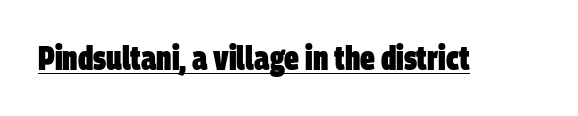
The letters are bold, with thick, heavy strokes. The passage shown is typeset with a sans-serif family. Do the characters align in a grid? No, the font is proportional. The glyphs are accompanied by a horizontal stroke just below them.
